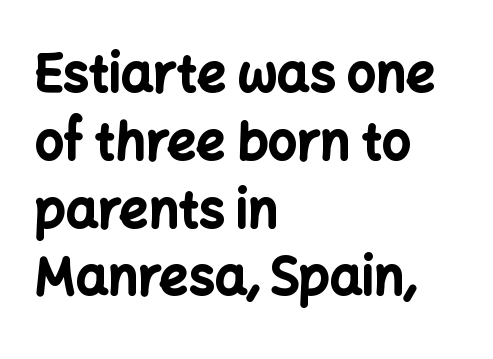
{"serif": "no", "italic": "no", "bold": "yes", "weight": "bold", "width": "normal", "stroke_contrast": "low", "x_height": "medium", "monospaced": "no", "underline": "no", "align": "left", "line_spacing": "normal", "line_spacing_ratio": 1.33, "letter_spacing": "normal", "letter_spacing_em": 0.0, "glyph_px": 51}
